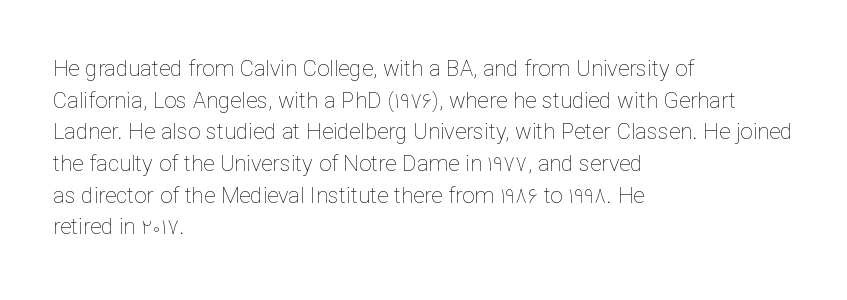
{"italic": "no", "bold": "no", "underline": "no", "align": "left", "line_spacing": "normal", "line_spacing_ratio": 1.44, "letter_spacing": "normal", "letter_spacing_em": 0.0, "glyph_px": 22}
